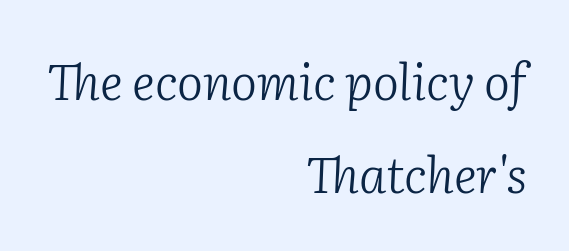
The image shows 49 px light serif type, italic (leaning right); set right-aligned, line spacing 1.89x, normal letter spacing, not underlined; low stroke contrast and a medium x-height.
